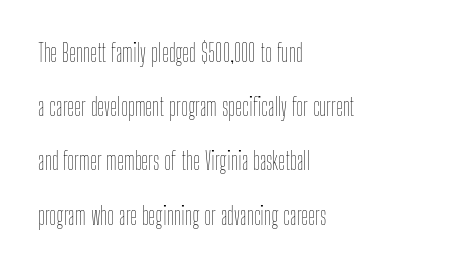
The paragraph shown leans on its left margin. Nope, not italic — everything's standing straight. Compared with a typical body face, this is equally light or lighter still. No extra tracking has been applied to these lines. Leading is clearly above the norm, producing a sparse column. Nobody drew a line under any word here.
